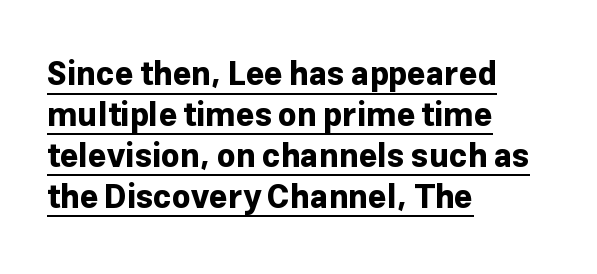
{"serif": "no", "italic": "no", "bold": "yes", "weight": "bold", "width": "normal", "stroke_contrast": "low", "x_height": "medium", "monospaced": "no", "underline": "yes", "align": "left", "line_spacing": "normal", "line_spacing_ratio": 1.28, "letter_spacing": "normal", "letter_spacing_em": 0.0, "glyph_px": 32}
